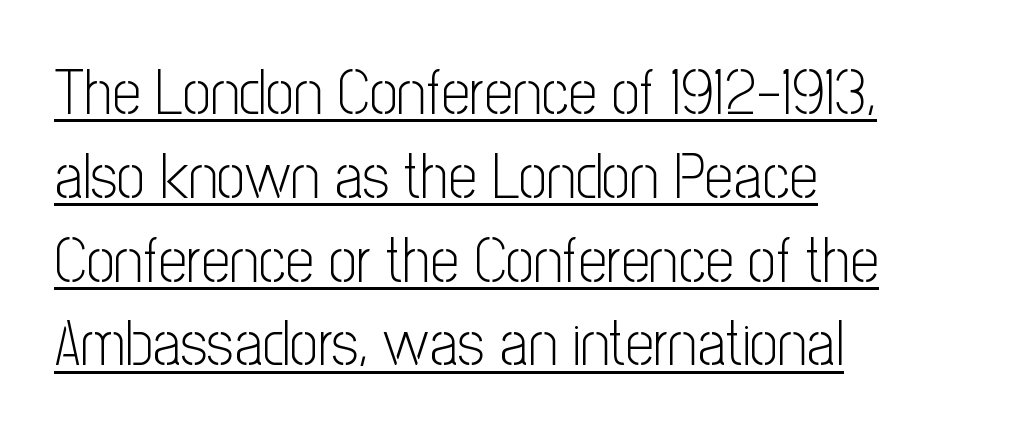
Q: Is the text bold? A: No.
Q: Is the text italic (slanted)? A: No, it is upright.
Q: Is the typeface a serif or a sans-serif typeface? A: Sans-serif.
Q: Is the text underlined? A: Yes.
Q: How is the paragraph aligned? A: Left-aligned.
Q: Is the spacing between letters normal or unusually wide? A: Normal.
Q: Is the spacing between lines tight, normal or loose? A: Normal.
Q: Width (condensed, normal, or wide)? A: Condensed.
Q: Stroke contrast? A: Low.
Q: x-height? A: Medium.
Q: Monospaced? A: No.
